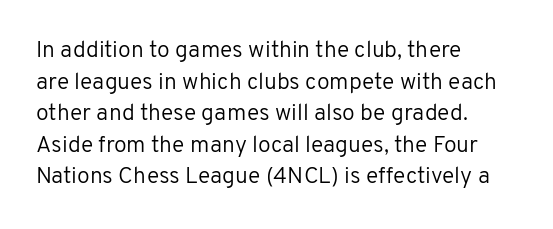
{"italic": "no", "bold": "no", "underline": "no", "align": "left", "line_spacing": "normal", "line_spacing_ratio": 1.37, "letter_spacing": "normal", "letter_spacing_em": 0.0, "glyph_px": 23}
